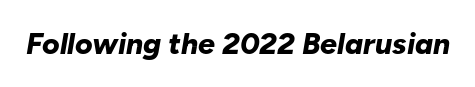
Q: Is the text bold? A: Yes.
Q: Is the text italic (slanted)? A: Yes, it leans right by about 10 degrees.
Q: Is the text underlined? A: No.
Q: Is the spacing between letters normal or unusually wide? A: Normal.
Q: Width (condensed, normal, or wide)? A: Normal.
Q: Stroke contrast? A: Low.
Q: x-height? A: Medium.
Q: Monospaced? A: No.
